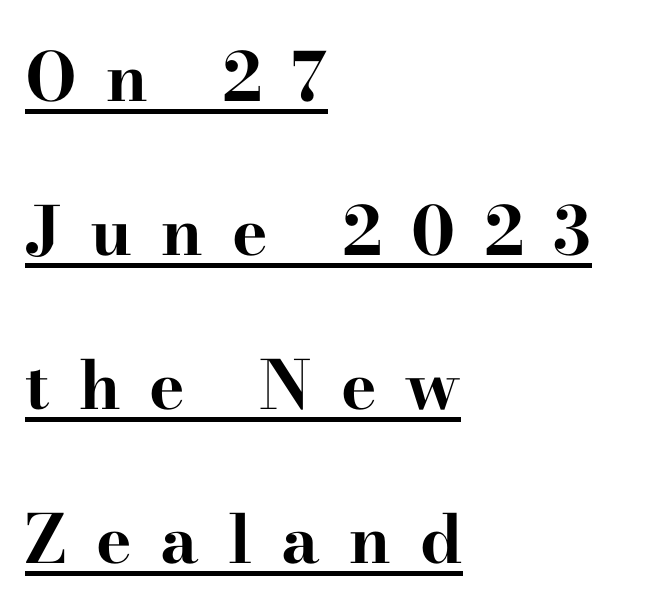
The image shows 67 px bold, wide serif type, upright; set left-aligned, loose line spacing (2.3x), unusually wide letter spacing (+0.43 em), underlined; high stroke contrast and a small x-height.
